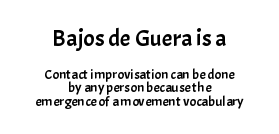
Q: Is the text italic (slanted)? A: No, it is upright.
Q: Is the text underlined? A: No.
Q: How is the paragraph aligned? A: Centered.
Q: Is the spacing between letters normal or unusually wide? A: Normal.
Q: Is the spacing between lines tight, normal or loose? A: Tight.
Q: Which block of text is set in a larger size, the first (top) or the second (bottom)? A: The first (top) one.
